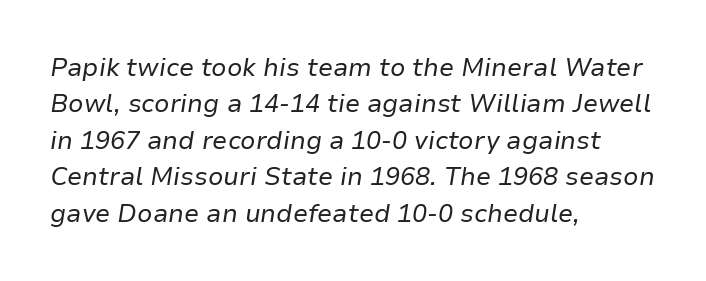
Q: Is the text bold? A: No.
Q: Is the text italic (slanted)? A: Yes, it leans right by about 9 degrees.
Q: Is the text underlined? A: No.
Q: How is the paragraph aligned? A: Left-aligned.
Q: Is the spacing between letters normal or unusually wide? A: Normal.
Q: Is the spacing between lines tight, normal or loose? A: Normal.
